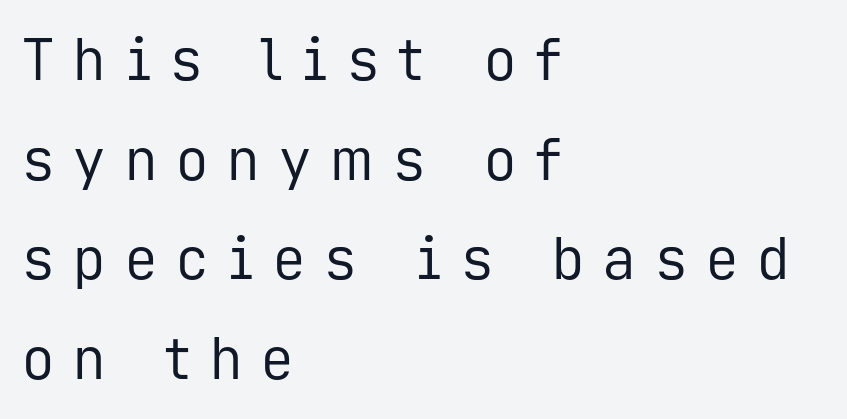
Q: Is the text bold? A: No.
Q: Is the text italic (slanted)? A: No, it is upright.
Q: Is the typeface a serif or a sans-serif typeface? A: Sans-serif.
Q: Is the text underlined? A: No.
Q: How is the paragraph aligned? A: Left-aligned.
Q: Is the spacing between letters normal or unusually wide? A: Unusually wide.
Q: Width (condensed, normal, or wide)? A: Normal.
Q: Stroke contrast? A: Low.
Q: x-height? A: Medium.
Q: Monospaced? A: Yes.
